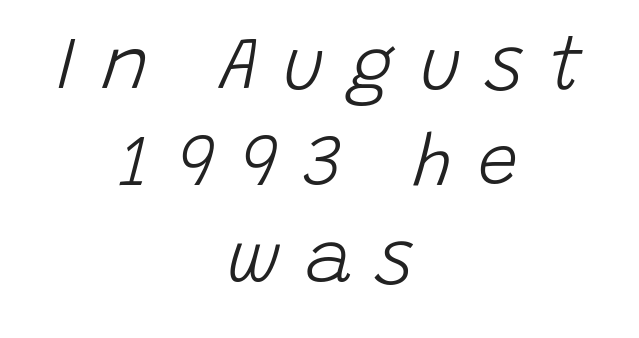
{"italic": "yes", "lean": "right", "slant_degrees": 15, "bold": "no", "weight": "light", "width": "normal", "stroke_contrast": "low", "x_height": "large", "monospaced": "no", "underline": "no", "align": "center", "line_spacing": "normal", "line_spacing_ratio": 1.35, "letter_spacing": "wide", "letter_spacing_em": 0.35, "glyph_px": 72}
